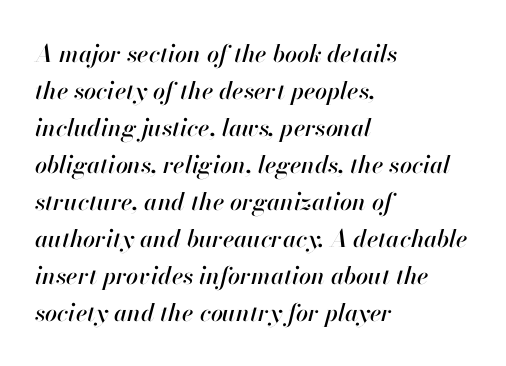
Q: Is the text italic (slanted)? A: Yes, it leans right by about 13 degrees.
Q: Is the text underlined? A: No.
Q: How is the paragraph aligned? A: Left-aligned.
Q: Is the spacing between letters normal or unusually wide? A: Normal.
Q: Is the spacing between lines tight, normal or loose? A: Normal.
